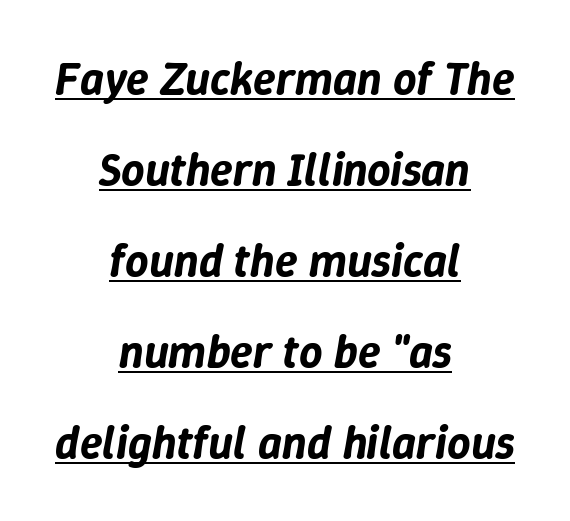
How are the letters spaced? Ordinarily, with no added tracking. Spacing verdict: proportional, widths tailored to each character. Every word sits above its own underline. Each line is balanced around a shared central axis. A great deal of white space separates one row of letters from the next. Slant detected: the letters are inclined.
